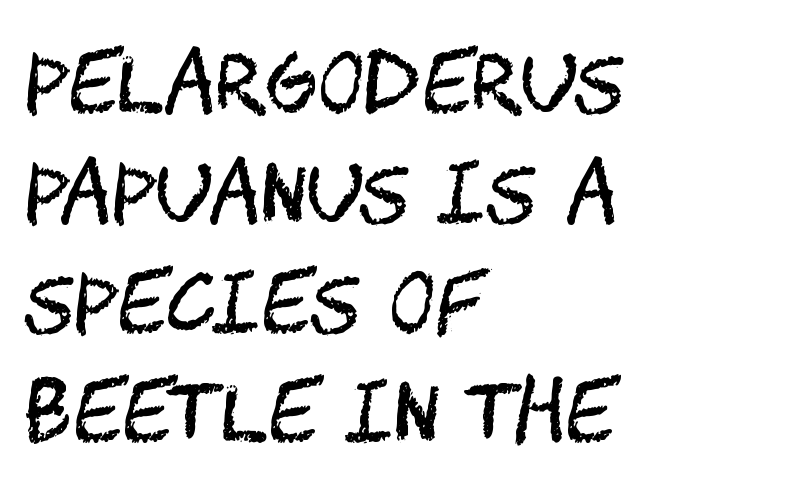
{"serif": "no", "italic": "no", "bold": "no", "weight": "regular", "width": "condensed", "stroke_contrast": "medium", "x_height": "large", "underline": "no", "align": "left", "line_spacing": "normal", "line_spacing_ratio": 1.39, "letter_spacing": "normal", "letter_spacing_em": 0.0, "glyph_px": 79}
